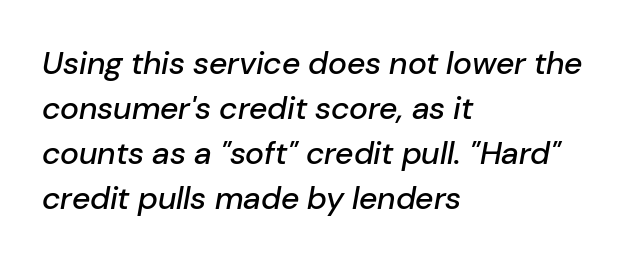
{"italic": "yes", "lean": "right", "slant_degrees": 10, "width": "normal", "stroke_contrast": "low", "x_height": "medium", "monospaced": "no", "underline": "no", "align": "left", "line_spacing": "normal", "line_spacing_ratio": 1.41, "letter_spacing": "normal", "letter_spacing_em": 0.0, "glyph_px": 32}
